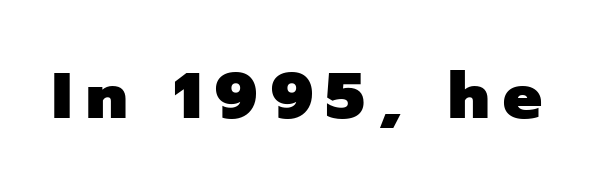
The image shows 65 px heavy sans-serif type, upright; set unusually wide letter spacing (+0.21 em), not underlined; low stroke contrast and a medium x-height.
